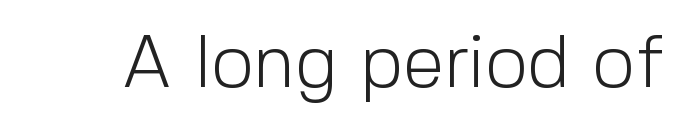
The image shows 75 px light sans-serif type, upright; set normal letter spacing, not underlined; a medium x-height.
